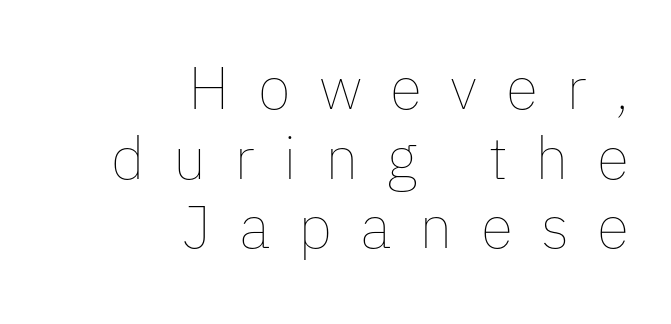
The image shows 60 px thin type, upright; set right-aligned, line spacing 1.16x, unusually wide letter spacing (+0.47 em), not underlined; low stroke contrast and a medium x-height.
